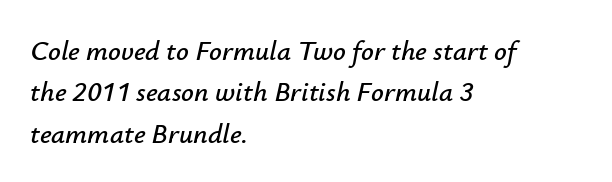
{"italic": "yes", "lean": "right", "slant_degrees": 12, "width": "normal", "stroke_contrast": "low", "x_height": "small", "monospaced": "no", "underline": "no", "align": "left", "line_spacing": "normal", "line_spacing_ratio": 1.48, "letter_spacing": "normal", "letter_spacing_em": 0.0, "glyph_px": 28}
